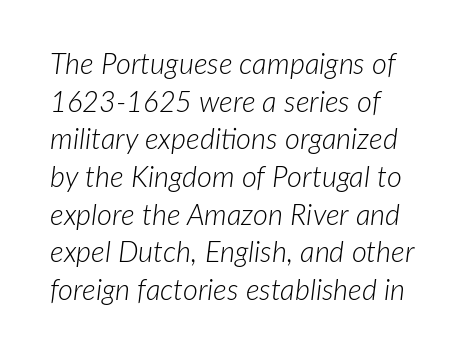
The image shows 29 px light type, italic (leaning right); set left-aligned, normal line spacing (1.3x), normal letter spacing, not underlined; low stroke contrast and a medium x-height.
